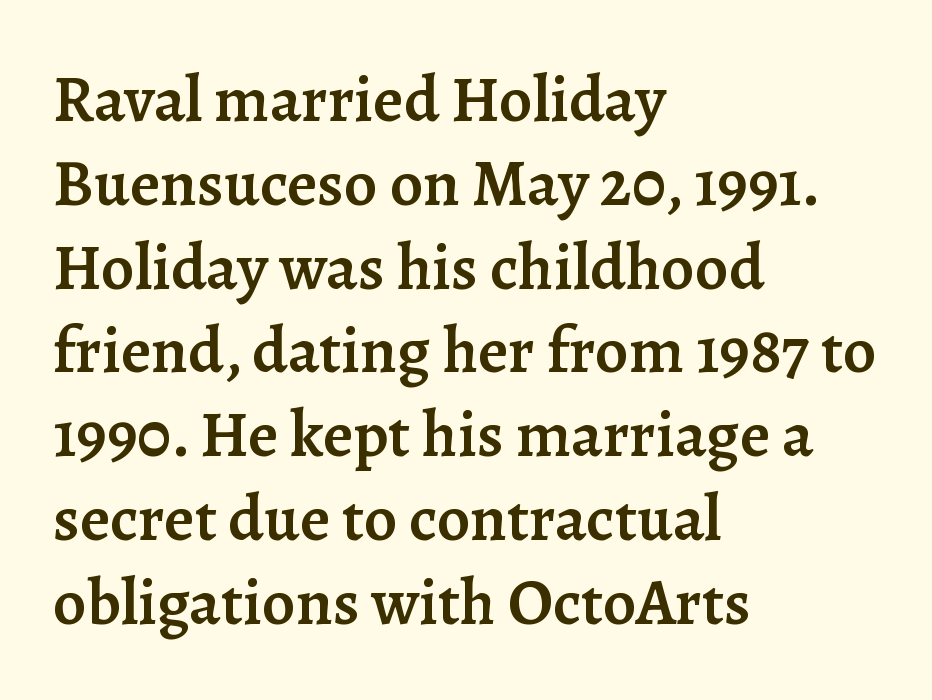
The image shows 66 px semibold serif type, upright; set left-aligned, normal line spacing (1.27x), normal letter spacing, not underlined; low stroke contrast and a medium x-height.
